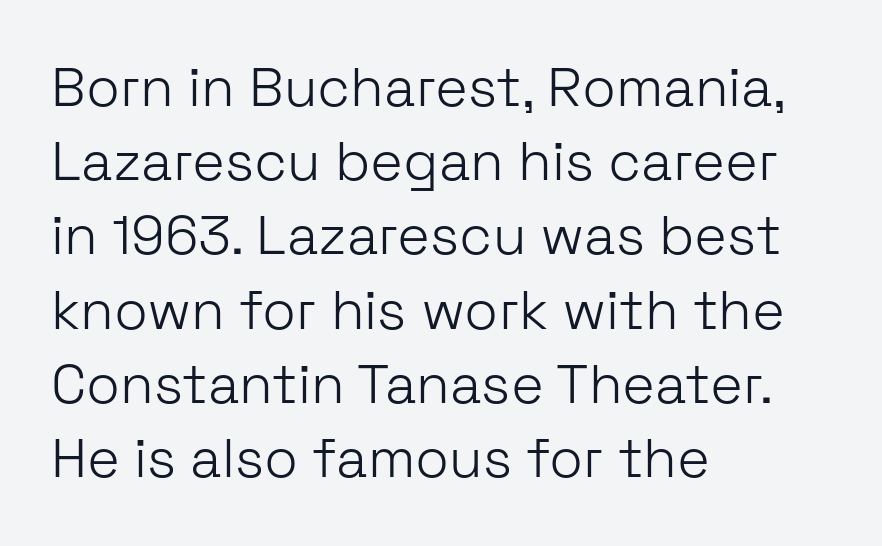
Posture: vertical. The text was rendered using a sans face with plain stroke endings. How are the letters spaced? Ordinarily, with no added tracking. Notice how descenders clear the ascenders below comfortably — that's standard leading. Teacher's note: observe the even left margin — that is flush-left alignment.
